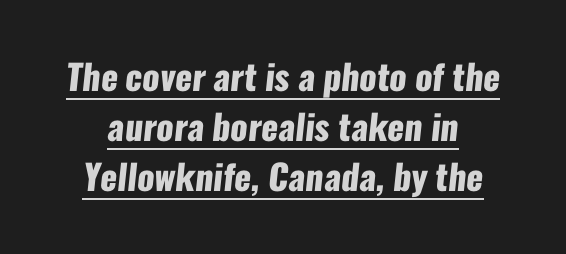
Here the designer chose a conventional face with non-uniform glyph widths. The type is set solid horizontally, with unmodified tracking. Honestly, the underline is the first thing you notice here. The characters display no serif detailing; their extremities are plain. The strokes are fattened all the way to bold. Does the leading feel generous? No, just average.
